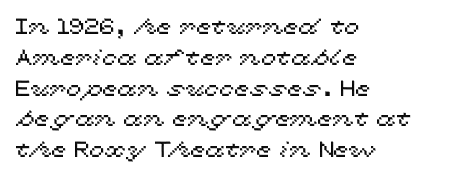
Q: Is the text italic (slanted)? A: Yes.
Q: Is the text underlined? A: No.
Q: How is the paragraph aligned? A: Left-aligned.
Q: Is the spacing between letters normal or unusually wide? A: Normal.
Q: Is the spacing between lines tight, normal or loose? A: Normal.
